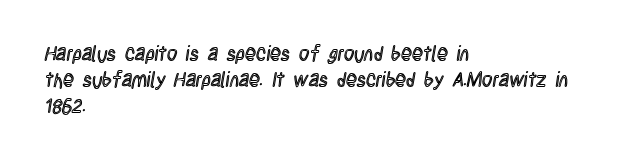
Q: Is the text italic (slanted)? A: Yes.
Q: Is the text underlined? A: No.
Q: How is the paragraph aligned? A: Left-aligned.
Q: Is the spacing between letters normal or unusually wide? A: Normal.
Q: Is the spacing between lines tight, normal or loose? A: Normal.
